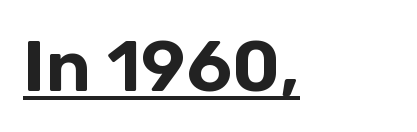
The image shows 72 px sans-serif type, upright; set left-aligned, normal letter spacing, underlined; low stroke contrast and a medium x-height.
